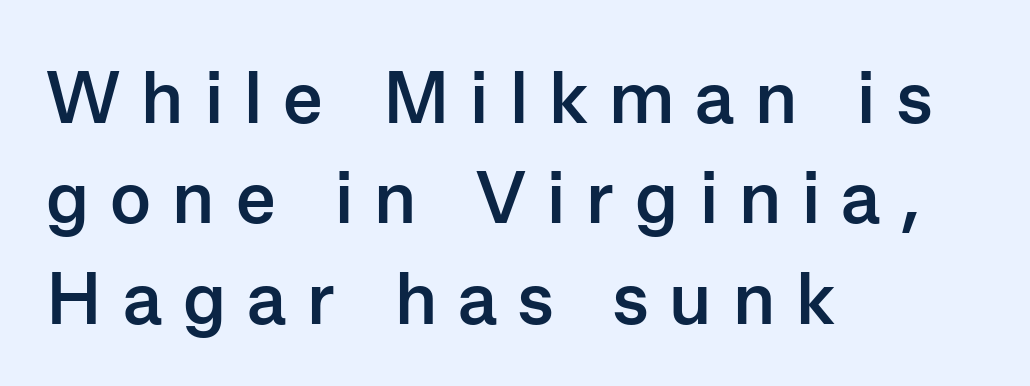
Notice how the stems are strictly vertical — no italics here. The typesetter chose a ragged-right arrangement here. Look at the tracking — it's clearly loosened, letters drifting apart. The typeface chosen for these lines omits serifs.
